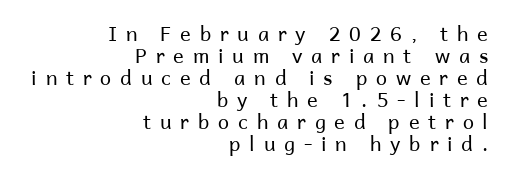
Q: Is the text bold? A: No.
Q: Is the text italic (slanted)? A: No, it is upright.
Q: Is the text underlined? A: No.
Q: How is the paragraph aligned? A: Right-aligned.
Q: Is the spacing between letters normal or unusually wide? A: Unusually wide.
Q: Is the spacing between lines tight, normal or loose? A: Tight.
